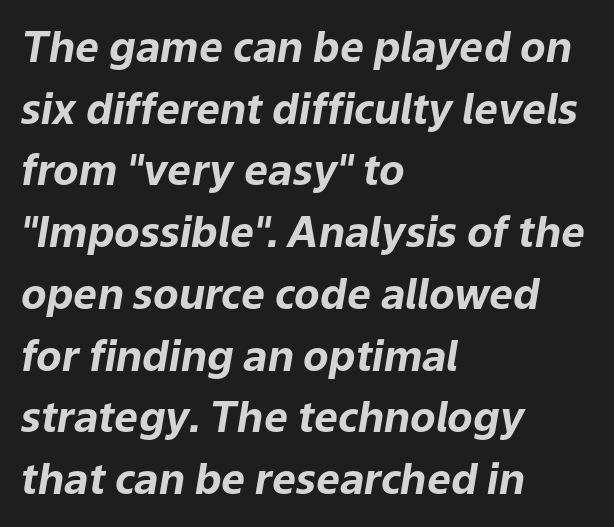
Notice how thick the strokes are: this is what a full bold looks like. When letters slant like this, we call the style italic. Nobody drew a line under any word here. All the whitespace from short lines collects on the right. Summary of vertical rhythm: regular, with standard interline spacing.
